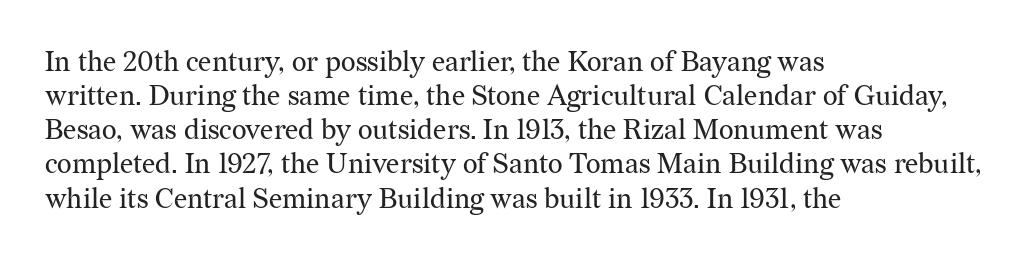
Q: Is the text bold? A: No.
Q: Is the text italic (slanted)? A: No, it is upright.
Q: Is the typeface a serif or a sans-serif typeface? A: Serif.
Q: Is the text underlined? A: No.
Q: How is the paragraph aligned? A: Left-aligned.
Q: Is the spacing between letters normal or unusually wide? A: Normal.
Q: Width (condensed, normal, or wide)? A: Normal.
Q: Stroke contrast? A: Medium.
Q: x-height? A: Medium.
Q: Monospaced? A: No.
